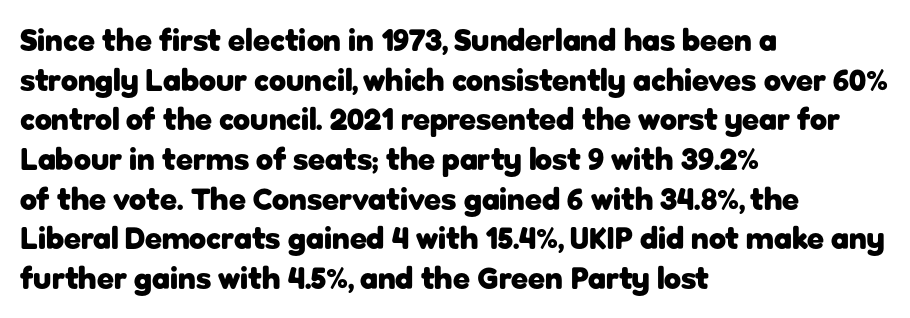
Notice how the passage keeps a crisp vertical edge on the left only. The passage shown has conventional tracking throughout. Summary of weight: heavy, a full bold. Every character sits straight up, as roman type does. Does the type have serifs? No, each stem ends abruptly. Evenly set lines give the paragraph a standard silhouette.
